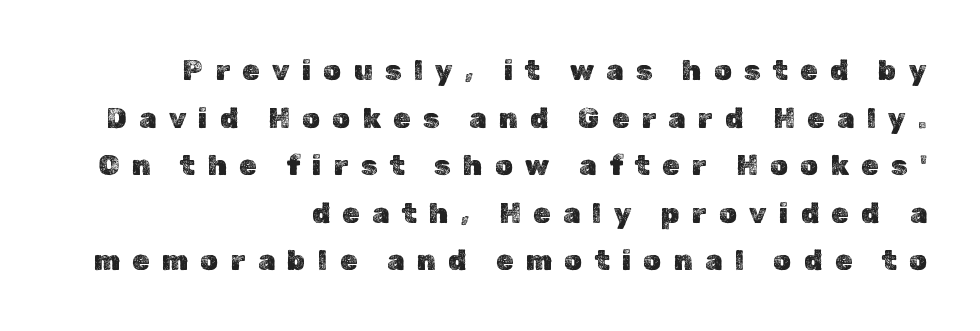
{"italic": "no", "width": "normal", "x_height": "medium", "monospaced": "no", "underline": "no", "align": "right", "line_spacing": "normal", "line_spacing_ratio": 1.7, "letter_spacing": "wide", "letter_spacing_em": 0.44, "glyph_px": 28}
